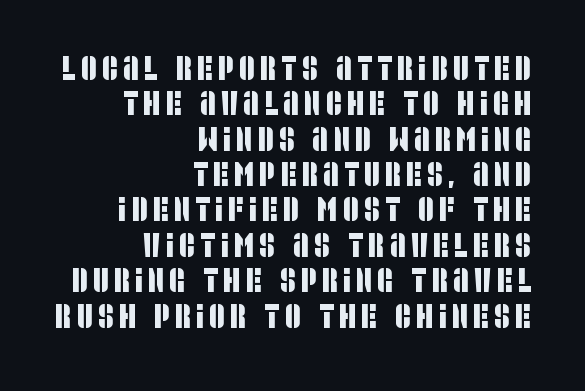
Q: Is the typeface a serif or a sans-serif typeface? A: Sans-serif.
Q: Is the text underlined? A: No.
Q: How is the paragraph aligned? A: Right-aligned.
Q: Is the spacing between lines tight, normal or loose? A: Tight.
Q: Width (condensed, normal, or wide)? A: Condensed.
Q: Stroke contrast? A: Low.
Q: x-height? A: Large.
Q: Monospaced? A: No.
